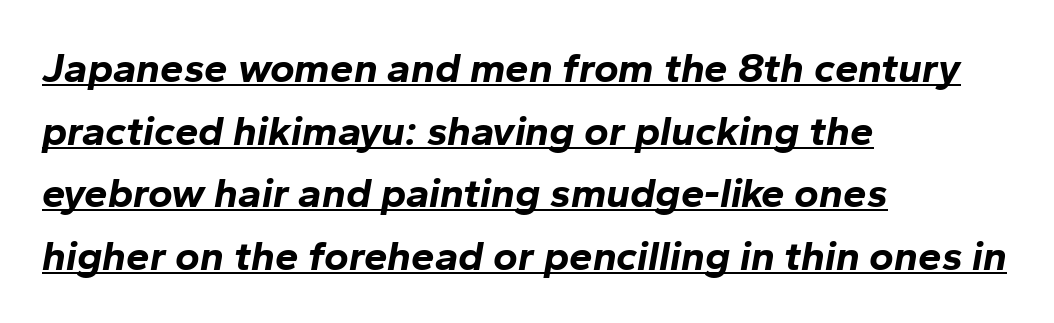
The image shows 42 px bold type, italic (leaning right); set left-aligned, normal line spacing (1.49x), normal letter spacing, underlined; low stroke contrast and a medium x-height.
